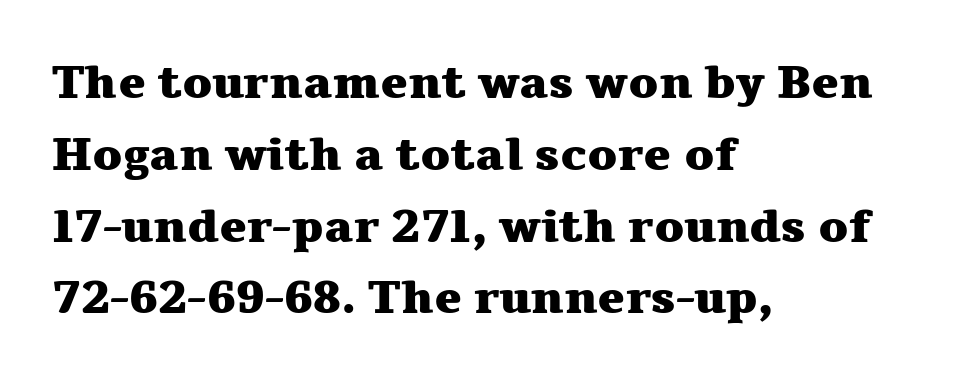
Rows of type keep a routine distance in the vertical direction. Notice how the stems are strictly vertical — no italics here. Is the type bold? Yes — the strokes are clearly thick and heavy. Casual observation: everything's shoved over to the left.
